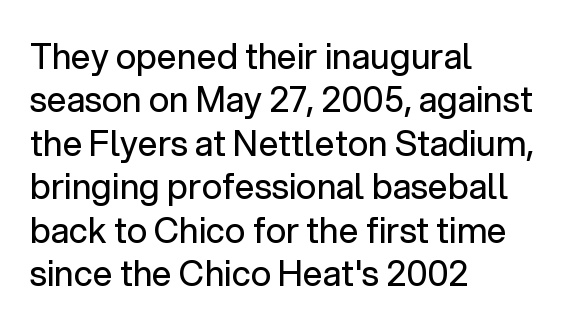
The line texture is even and compact thanks to regular tracking. Notice how the stems are strictly vertical — no italics here. Note: no serifs on the glyphs. Spacing verdict: proportional, widths tailored to each character. Has an underline been added? It has not. The text block is weighted toward the left margin, trailing off unevenly rightward.
